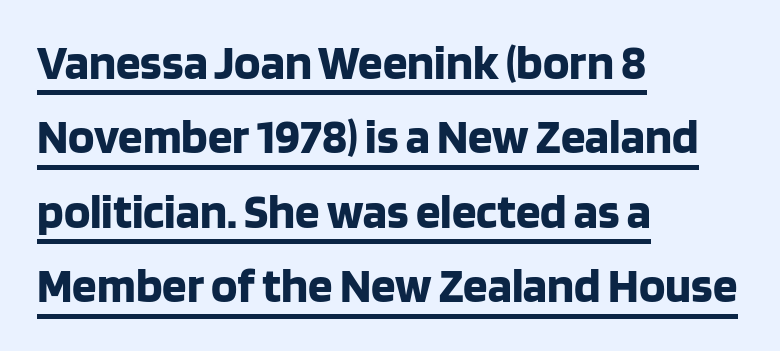
These characters rest on top of a visible drawn line. The font's upright variant was chosen for this text. The face used here has the dense, thick strokes of a bold. Which margin do the lines hug? The left one — the right edge is uneven.
